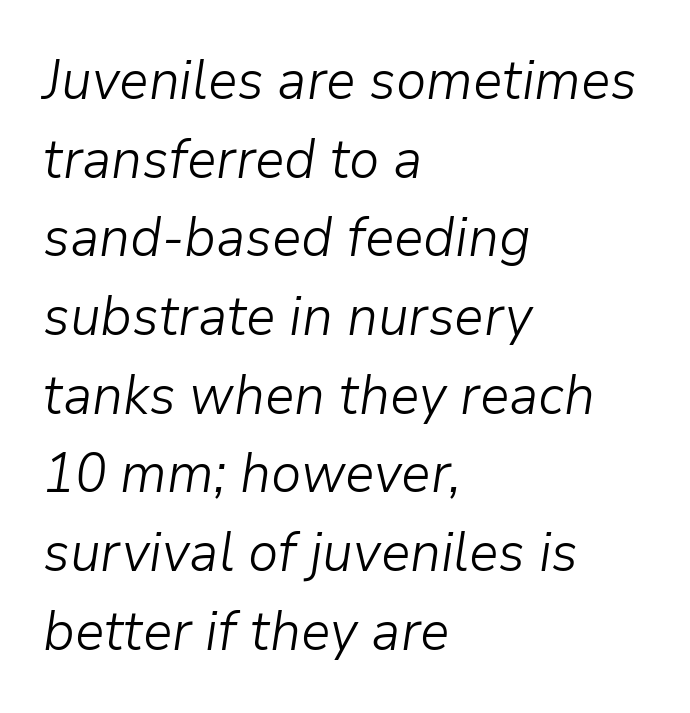
Is the letter spacing exaggerated? No — it looks like the ordinary default. The area under the type is left untouched. Every character sits at an angle, as italics do. The compositor pushed each line to the left boundary. The font is comparable to plain body text, perhaps lighter. Think of a printed novel: that variable character pitch is what you see here.
